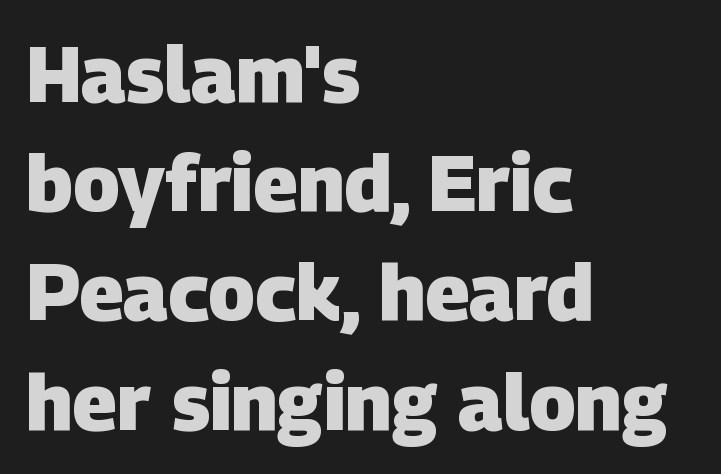
Q: Is the text bold? A: Yes.
Q: Is the typeface a serif or a sans-serif typeface? A: Sans-serif.
Q: Is the text underlined? A: No.
Q: How is the paragraph aligned? A: Left-aligned.
Q: Is the spacing between letters normal or unusually wide? A: Normal.
Q: Is the spacing between lines tight, normal or loose? A: Normal.
Q: Width (condensed, normal, or wide)? A: Normal.
Q: Stroke contrast? A: Low.
Q: x-height? A: Large.
Q: Monospaced? A: No.
